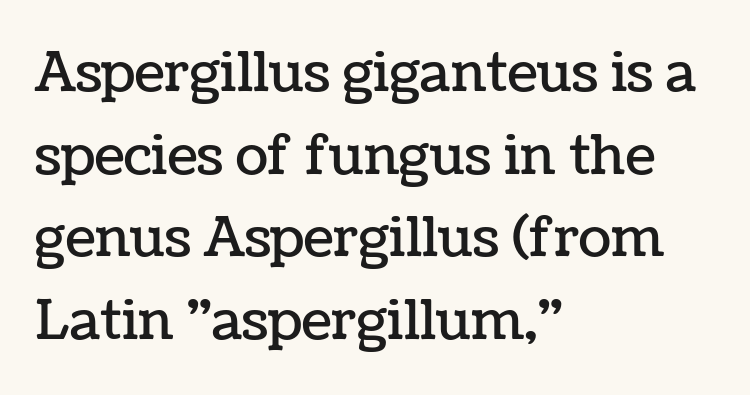
Q: Is the text italic (slanted)? A: No, it is upright.
Q: Is the text underlined? A: No.
Q: How is the paragraph aligned? A: Left-aligned.
Q: Is the spacing between letters normal or unusually wide? A: Normal.
Q: Is the spacing between lines tight, normal or loose? A: Normal.
Q: Width (condensed, normal, or wide)? A: Normal.
Q: Stroke contrast? A: Low.
Q: x-height? A: Medium.
Q: Monospaced? A: No.
